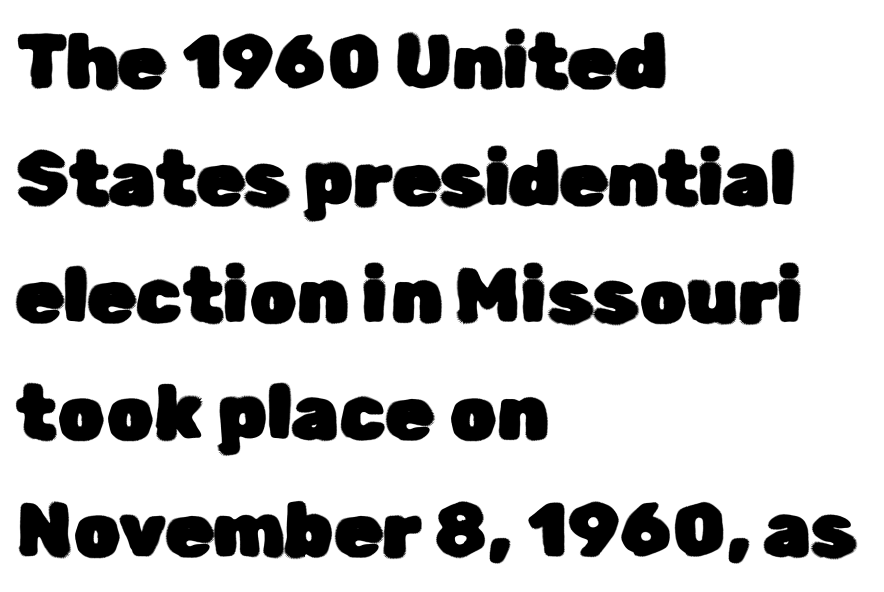
A typesetter would call this proportional, since set widths differ per character. The specimen omits any rule beneath the text block's lines. The font family rendered here belongs to the sans-serif group. These lines stack with their left ends in a neat column.
